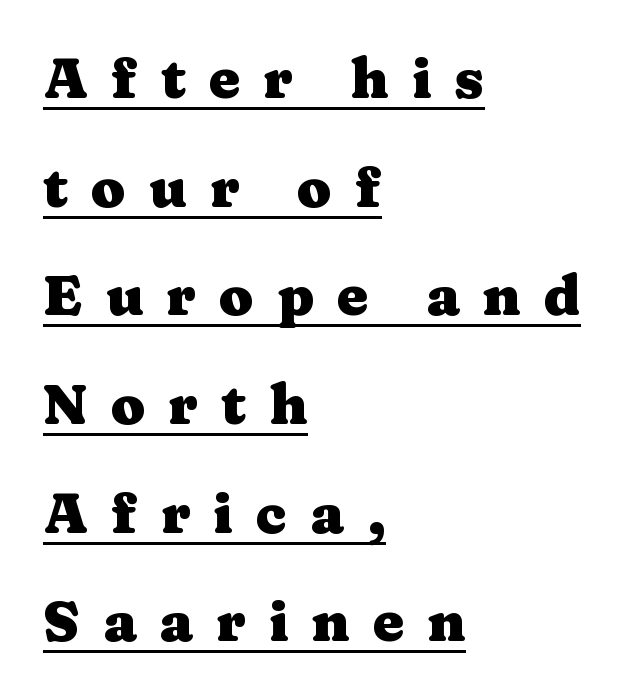
{"serif": "yes", "italic": "no", "bold": "yes", "weight": "heavy", "width": "wide", "stroke_contrast": "medium", "x_height": "medium", "monospaced": "no", "underline": "yes", "align": "left", "line_spacing": "loose", "line_spacing_ratio": 1.94, "letter_spacing": "wide", "letter_spacing_em": 0.41, "glyph_px": 56}
